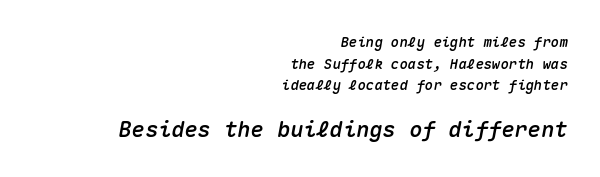
Of the two passages, the one underneath uses the larger point size. The lines in this sample share a right terminus and differ only in where they begin. The whole block is typeset with a tilt. The letters sit at their default tracking, neither squeezed nor spread. The leading is moderate, giving the passage an even texture. Just letters on the line, the space beneath them empty.
